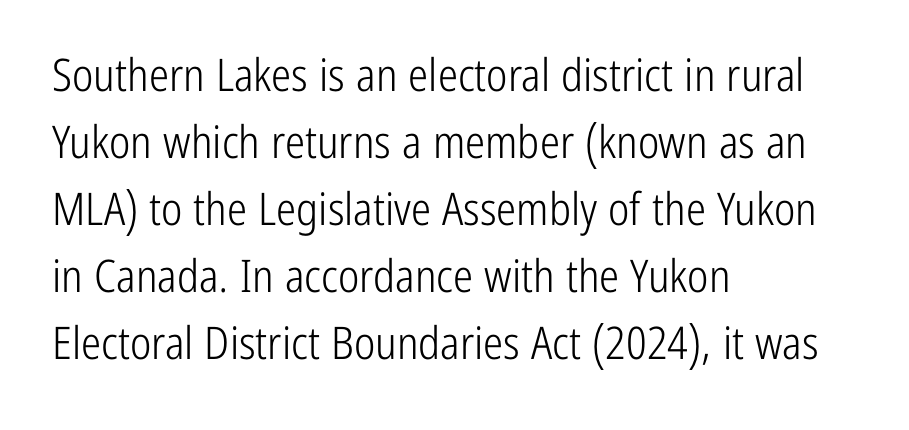
Do the characters align in a grid? No, the font is proportional. Italic: no, the glyphs are upright roman. In terms of leading, this rendering sits right in the middle. The space beneath each line is pristine and unruled. The letters carry no serifs — their stems end cleanly without finishing strokes.
